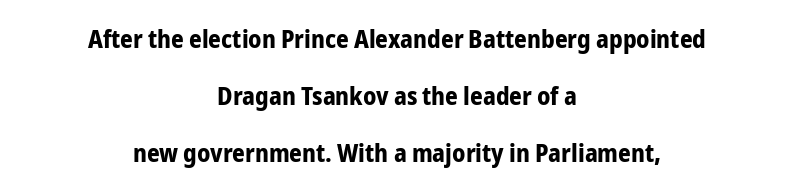
Nobody touched the tracking dial on this one. Leftover space on each line is divided equally before and after the words. The specimen reads as upright at a glance. Plenty of ink on the page — the face is bold.
